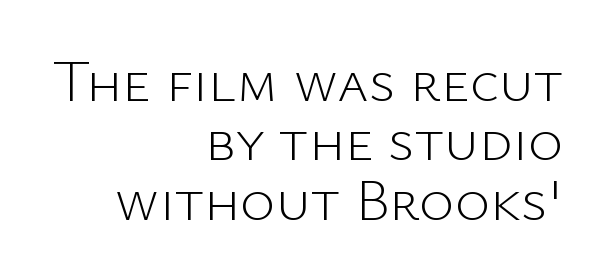
Q: Is the text bold? A: No.
Q: Is the text italic (slanted)? A: No, it is upright.
Q: Is the typeface a serif or a sans-serif typeface? A: Sans-serif.
Q: Is the text underlined? A: No.
Q: How is the paragraph aligned? A: Right-aligned.
Q: Is the spacing between letters normal or unusually wide? A: Normal.
Q: Is the spacing between lines tight, normal or loose? A: Tight.
Q: Width (condensed, normal, or wide)? A: Normal.
Q: Stroke contrast? A: Low.
Q: x-height? A: Medium.
Q: Monospaced? A: No.
